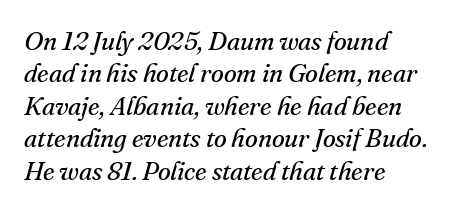
{"italic": "yes", "lean": "right", "slant_degrees": 16, "bold": "no", "underline": "no", "align": "left", "line_spacing": "normal", "line_spacing_ratio": 1.25, "letter_spacing": "normal", "letter_spacing_em": 0.0, "glyph_px": 26}
